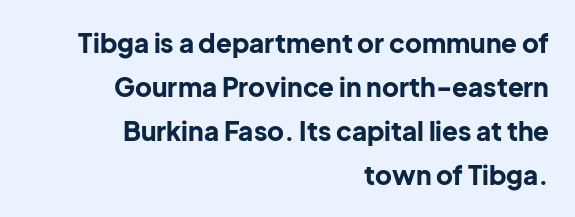
The image shows 26 px bold type, upright; set right-aligned, normal line spacing (1.69x), normal letter spacing, not underlined.
